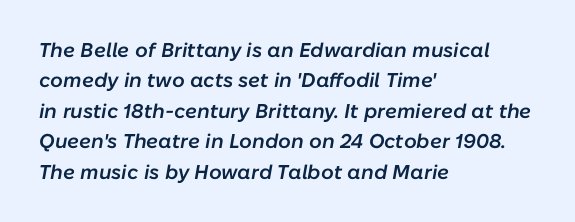
Q: Is the text bold? A: Semi-bold.
Q: Is the text italic (slanted)? A: Yes, it leans right by about 10 degrees.
Q: Is the text underlined? A: No.
Q: How is the paragraph aligned? A: Left-aligned.
Q: Is the spacing between letters normal or unusually wide? A: Normal.
Q: Is the spacing between lines tight, normal or loose? A: Normal.
